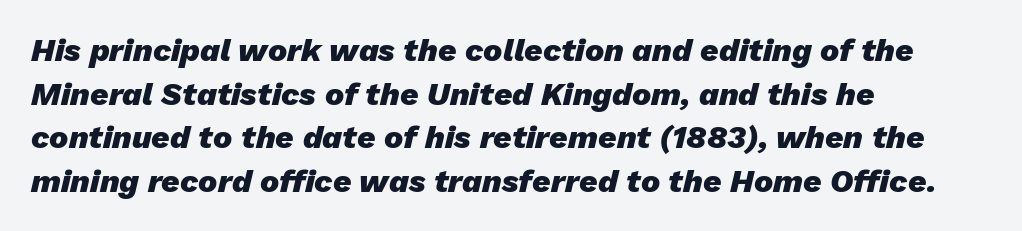
Students, note that the glyphs here touch the page at normal intervals. The typography opts for an oblique posture over an upright one. Is this a fixed-width face? No — the glyphs have proportional, varying widths. Does the copy run flush right? No — it runs flush left.
